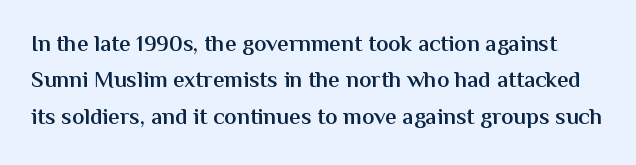
Q: Is the text bold? A: Semi-bold.
Q: Is the text italic (slanted)? A: No, it is upright.
Q: Is the text underlined? A: No.
Q: Is the spacing between letters normal or unusually wide? A: Normal.
Q: Is the spacing between lines tight, normal or loose? A: Normal.
